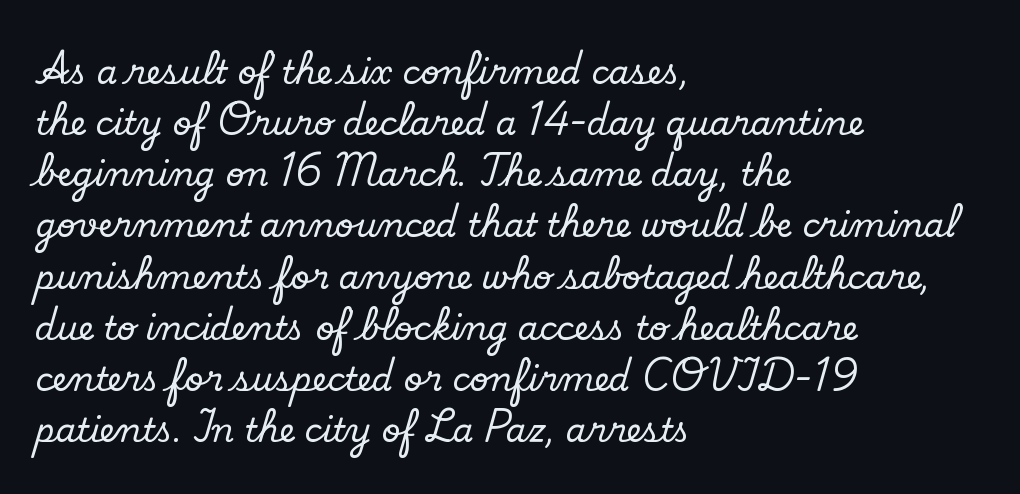
Old-style or modern, the face here clearly has serifs. The zone under the glyphs is completely vacant. Casual observation: everything's shoved over to the left. Spacing verdict: proportional, widths tailored to each character. The passage shown has conventional tracking throughout.
